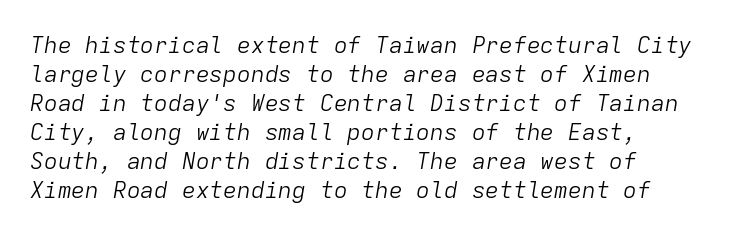
The image shows 23 px text type, italic (leaning right); set left-aligned, normal line spacing (1.26x), normal letter spacing, not underlined.
